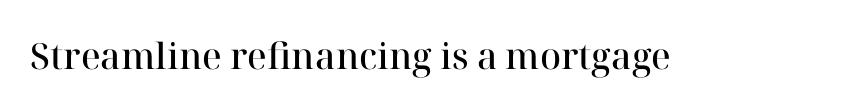
The image shows 36 px semibold serif type, upright; set normal letter spacing, not underlined; high stroke contrast and a medium x-height.
